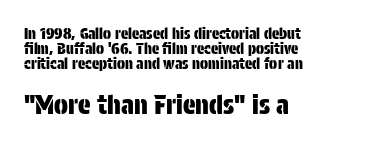
{"italic": "no", "underline": "no", "align": "left", "line_spacing": "tight", "line_spacing_ratio": 0.99, "letter_spacing": "normal", "letter_spacing_em": 0.0, "larger_block": "second", "size_ratio": 1.73, "glyph_px": 26}
